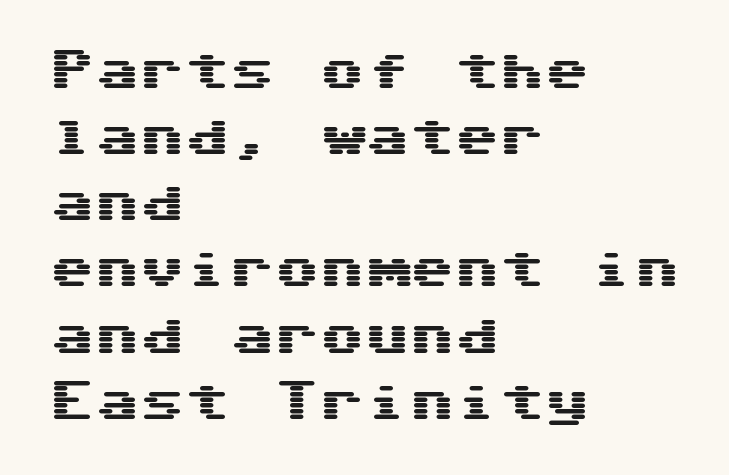
A typesetter would call this zero additional tracking. Reading down the block, your eye returns to a fixed left position each line. The letters stand upright; this is a roman face. The area under the type is left untouched. I'd call this a sans setting — the letters go barefoot.
